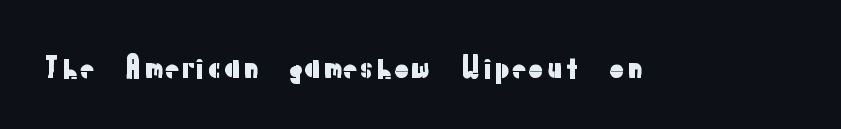
{"serif": "no", "italic": "no", "width": "normal", "stroke_contrast": "low", "x_height": "medium", "monospaced": "no", "underline": "no", "letter_spacing": "normal", "letter_spacing_em": 0.0, "glyph_px": 29}
